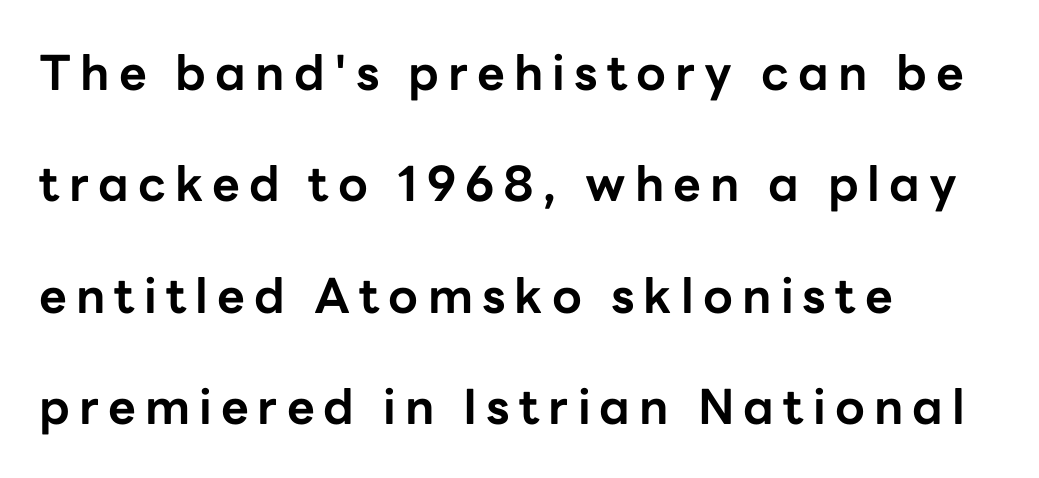
Q: Is the text bold? A: Yes.
Q: Is the text italic (slanted)? A: No, it is upright.
Q: Is the typeface a serif or a sans-serif typeface? A: Sans-serif.
Q: Is the text underlined? A: No.
Q: How is the paragraph aligned? A: Left-aligned.
Q: Is the spacing between lines tight, normal or loose? A: Loose.
Q: Width (condensed, normal, or wide)? A: Normal.
Q: Stroke contrast? A: Low.
Q: x-height? A: Medium.
Q: Monospaced? A: No.
